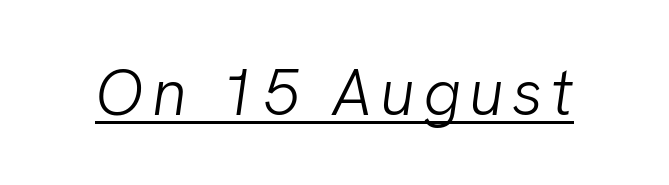
Q: Is the text bold? A: No.
Q: Is the typeface a serif or a sans-serif typeface? A: Sans-serif.
Q: Is the text underlined? A: Yes.
Q: Width (condensed, normal, or wide)? A: Normal.
Q: Stroke contrast? A: Low.
Q: x-height? A: Medium.
Q: Monospaced? A: No.
